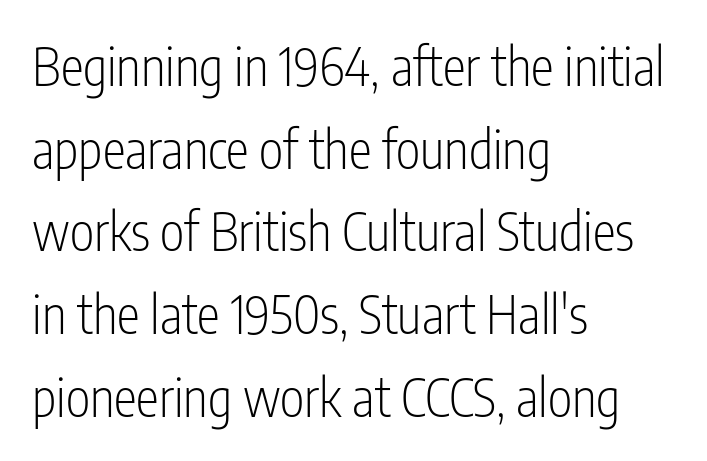
Heaviness? Minimal to ordinary, like unemphasized prose. The letters stand straight up with perfectly vertical stems. Visually the block forms a straight wall on the left and a jagged coastline on the right. This rendering leaves character spacing at its baseline value. Type style note: lacks serifs.
